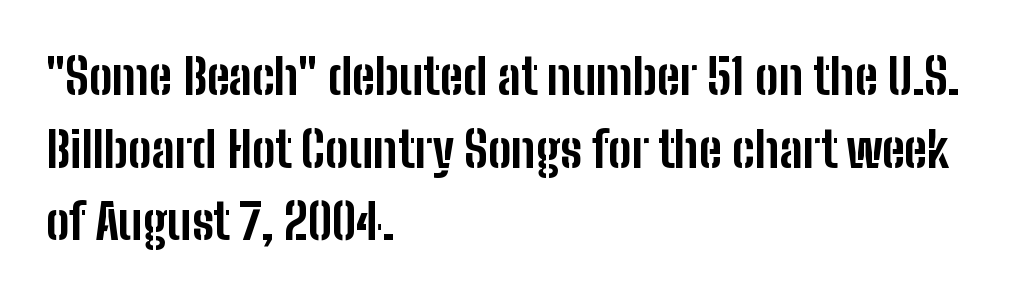
{"serif": "no", "italic": "no", "bold": "yes", "weight": "bold", "width": "condensed", "stroke_contrast": "low", "x_height": "medium", "monospaced": "no", "underline": "no", "align": "left", "line_spacing": "normal", "line_spacing_ratio": 1.48, "letter_spacing": "normal", "letter_spacing_em": 0.0, "glyph_px": 49}
